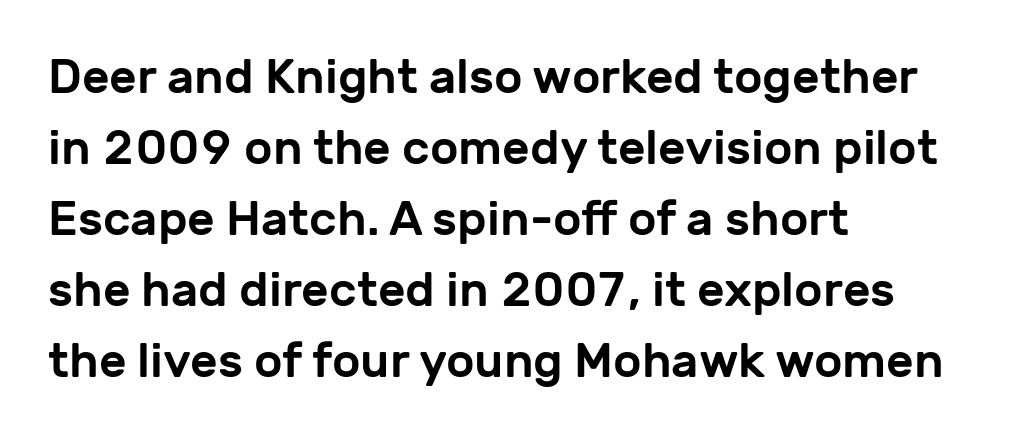
Q: Is the text italic (slanted)? A: No, it is upright.
Q: Is the typeface a serif or a sans-serif typeface? A: Sans-serif.
Q: Is the text underlined? A: No.
Q: How is the paragraph aligned? A: Left-aligned.
Q: Is the spacing between letters normal or unusually wide? A: Normal.
Q: Is the spacing between lines tight, normal or loose? A: Normal.
Q: Width (condensed, normal, or wide)? A: Normal.
Q: Stroke contrast? A: Low.
Q: x-height? A: Medium.
Q: Monospaced? A: No.
